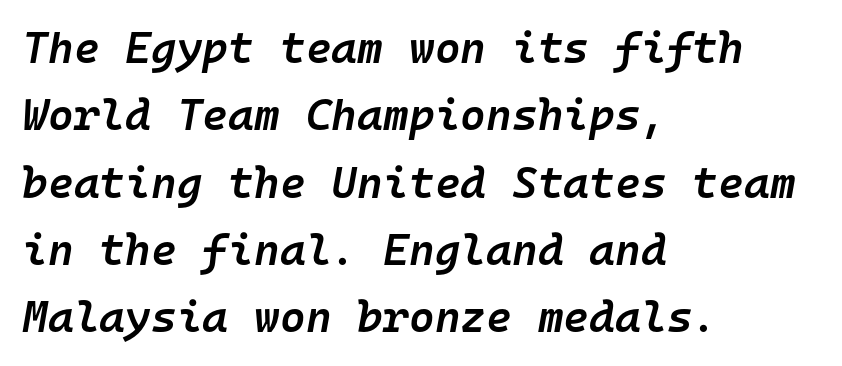
The face used here has a pronounced slope to its letters. Here the designer chose a console-style face with uniform glyph widths. This rendering features lettering with no underline. Which margin do the lines hug? The left one — the right edge is uneven. Is the type bold? Partly — it's a semibold, heavier than regular but not fully bold. These lines keep a tight, regular rhythm from letter to letter.
